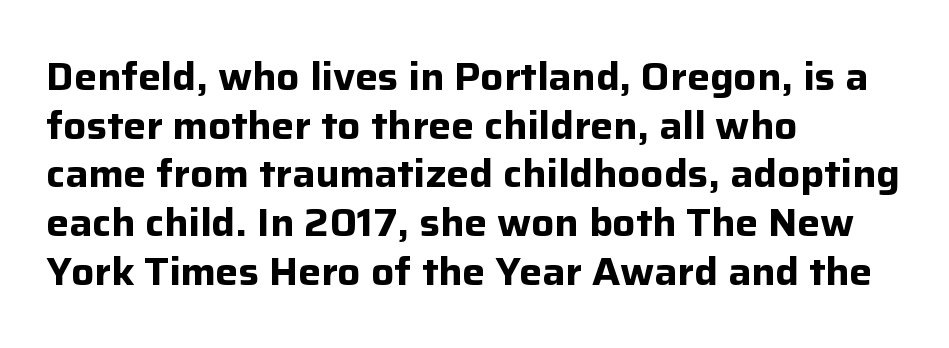
{"serif": "no", "italic": "no", "bold": "yes", "weight": "bold", "width": "normal", "stroke_contrast": "low", "x_height": "medium", "monospaced": "no", "underline": "no", "align": "left", "line_spacing": "normal", "line_spacing_ratio": 1.28, "letter_spacing": "normal", "letter_spacing_em": 0.0, "glyph_px": 38}
